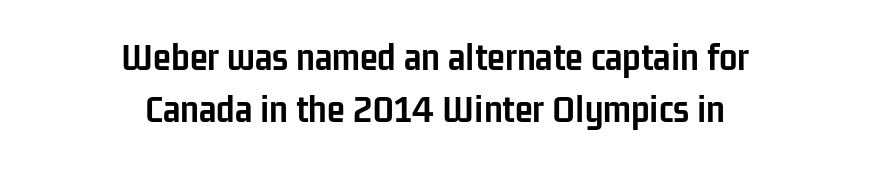
The image shows 41 px semibold, condensed sans-serif type, upright; set centered, normal line spacing (1.26x), normal letter spacing, not underlined; low stroke contrast and a medium x-height.
